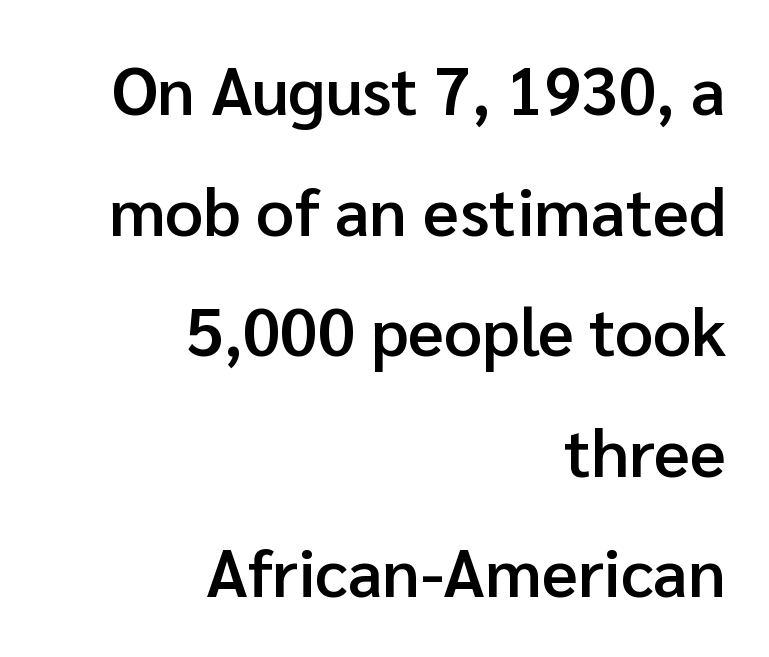
Weight: semibold (demi). The characters display no serif detailing; their extremities are plain. A typesetter would call this proportional, since set widths differ per character. The space beneath each line is pristine and unruled.
